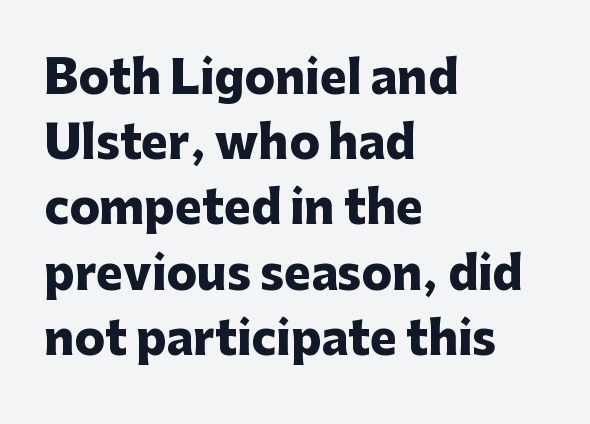
Typographically, this falls in the sans-serif category. You could not count columns in this text — the font is proportionally spaced. Whoever set this chose a conventional vertical rhythm. Visually the block forms a straight wall on the left and a jagged coastline on the right. The face used here is rendered with its standard letterfit.
